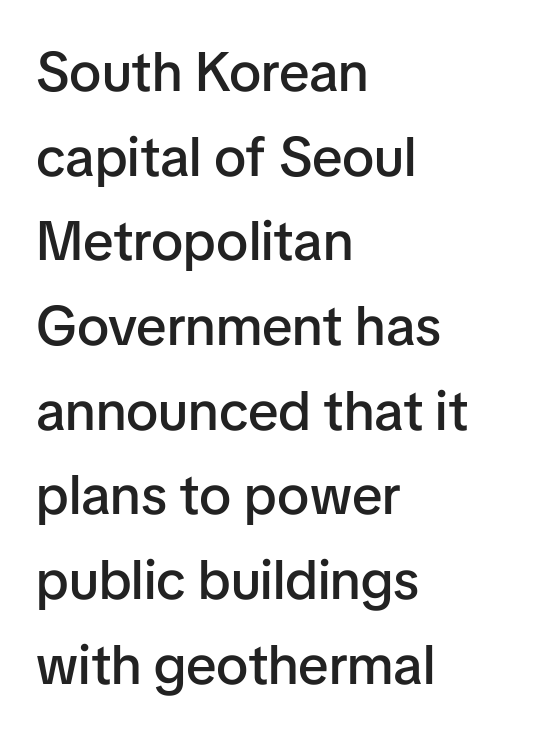
Q: Is the text bold? A: Semi-bold.
Q: Is the text italic (slanted)? A: No, it is upright.
Q: Is the typeface a serif or a sans-serif typeface? A: Sans-serif.
Q: Is the text underlined? A: No.
Q: How is the paragraph aligned? A: Left-aligned.
Q: Is the spacing between letters normal or unusually wide? A: Normal.
Q: Is the spacing between lines tight, normal or loose? A: Normal.
Q: Width (condensed, normal, or wide)? A: Normal.
Q: Stroke contrast? A: Low.
Q: x-height? A: Medium.
Q: Monospaced? A: No.
